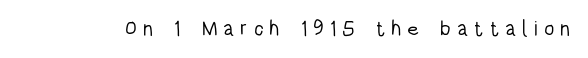
The specimen reads as upright at a glance. The baseline area is clear. No heavy texture on the line: the type isn't bold. The tracking jumps out immediately: characters are airy and widely separated.
